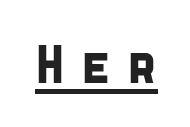
The tracking jumps out immediately: characters are airy and widely separated. I'd call this a sans setting — the letters go barefoot. Is this a fixed-width face? No — the glyphs have proportional, varying widths. Students, observe the line beneath the letters — that is underlining.
